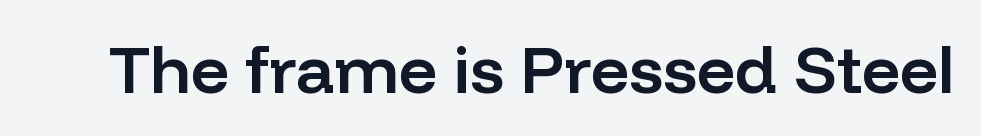
The passage shown is typeset with a sans-serif family. Underline: absent. Quick note: not italic, upright. Proportional: the letters do not fall into vertical columns.
